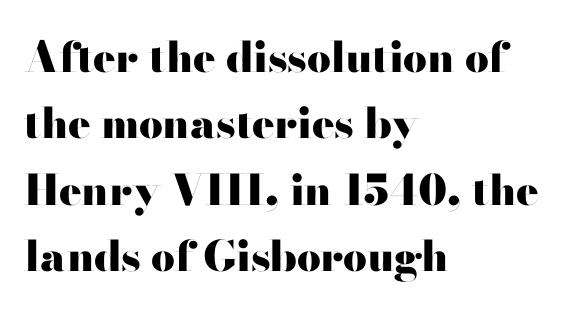
Do the characters align in a grid? No, the font is proportional. The letters stand upright; this is a roman face. Glance below the letters and you will spot only blank space. Horizontal alignment here is leftward, the default for most running prose. Unlike a traditional serif, this face leaves its strokes unadorned. The sample has been set heavy, in full bold.
